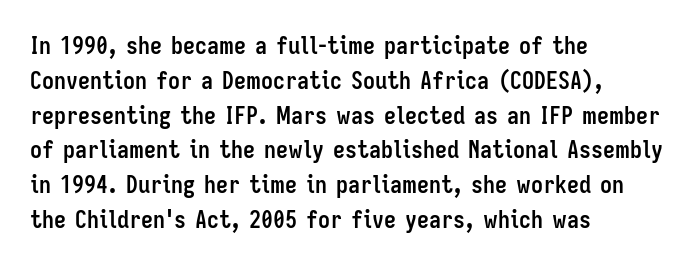
Q: Is the text bold? A: Yes.
Q: Is the text italic (slanted)? A: No, it is upright.
Q: Is the text underlined? A: No.
Q: How is the paragraph aligned? A: Left-aligned.
Q: Is the spacing between letters normal or unusually wide? A: Normal.
Q: Is the spacing between lines tight, normal or loose? A: Normal.
